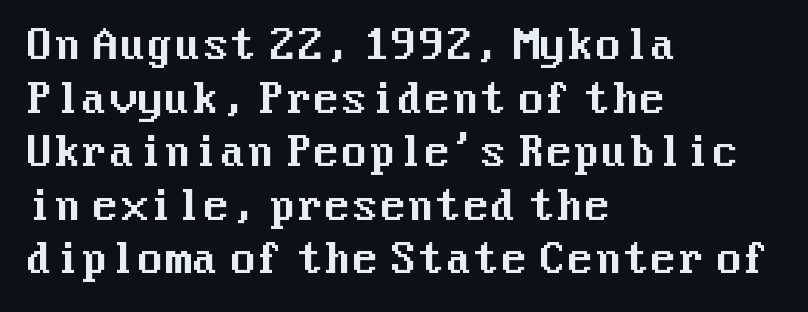
The image shows 40 px sans-serif type, upright; set left-aligned, normal line spacing (1.34x), normal letter spacing, not underlined; medium stroke contrast and a medium x-height.
